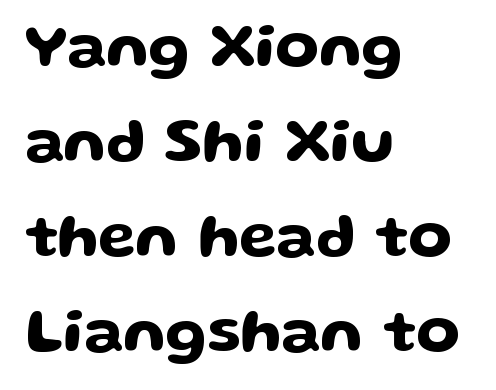
The image shows 62 px wide sans-serif type, upright; set left-aligned, normal line spacing (1.53x), normal letter spacing, not underlined; low stroke contrast and a medium x-height.
